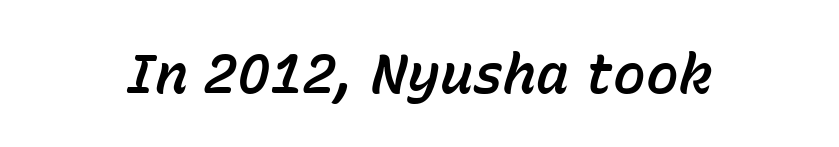
The image shows 55 px text type, italic (leaning right); set normal letter spacing, not underlined; low stroke contrast and a medium x-height.
